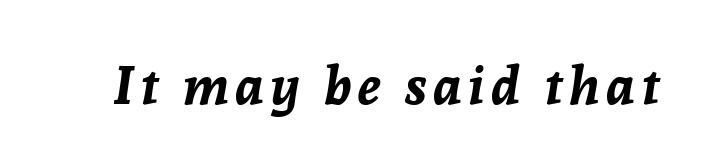
The image shows 53 px bold type, italic (leaning right); set not underlined; low stroke contrast and a medium x-height.
